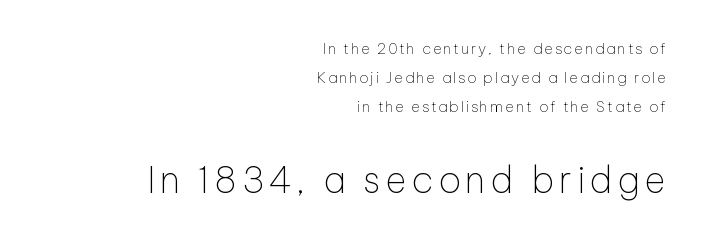
The image shows 37 px thin sans-serif type, upright; set right-aligned, loose line spacing (1.95x), not underlined; the second (bottom) block is 2.47x larger; low stroke contrast and a medium x-height.
